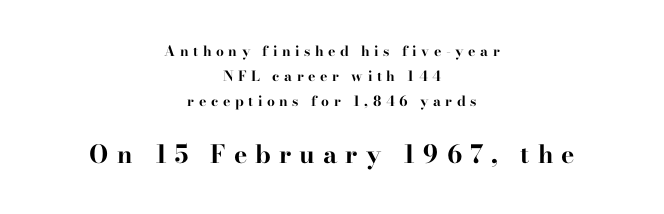
The image shows 25 px bold type, upright; set centered, line spacing 1.77x, unusually wide letter spacing (+0.32 em), not underlined; the second (bottom) block is 1.79x larger.
